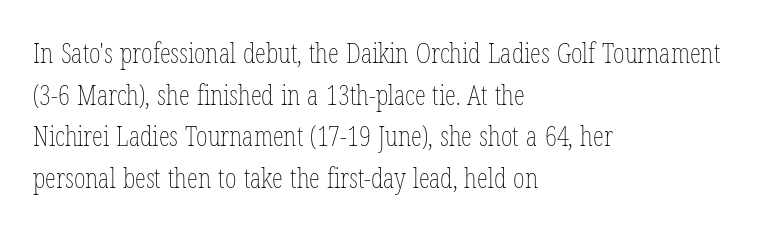
Weight: not bold — regular or lighter. If you drew a ruler down the left edge, every line would touch it. A roman cut, with each character standing at attention. The block of text has a typical density, with ordinary space between rows.
